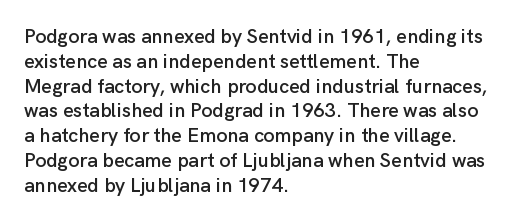
The image shows 20 px text type, upright; set left-aligned, line spacing 1.24x, normal letter spacing, not underlined.
